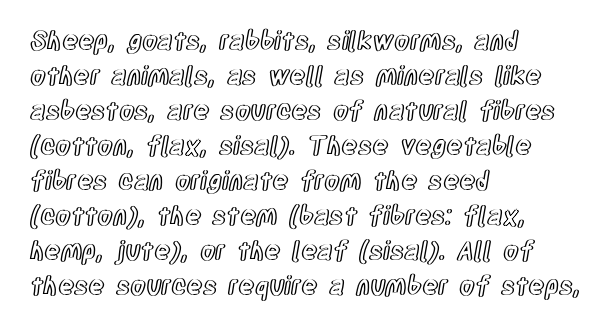
Q: Is the text italic (slanted)? A: Yes.
Q: Is the text underlined? A: No.
Q: How is the paragraph aligned? A: Left-aligned.
Q: Is the spacing between letters normal or unusually wide? A: Normal.
Q: Is the spacing between lines tight, normal or loose? A: Normal.
